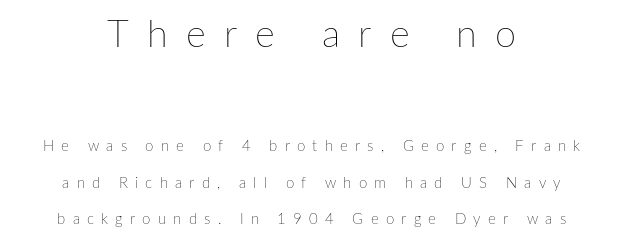
{"italic": "no", "bold": "no", "weight": "thin", "width": "normal", "stroke_contrast": "low", "x_height": "medium", "monospaced": "no", "underline": "no", "align": "center", "line_spacing": "loose", "line_spacing_ratio": 2.42, "letter_spacing": "wide", "letter_spacing_em": 0.48, "larger_block": "first", "size_ratio": 2.53, "glyph_px": 38}
